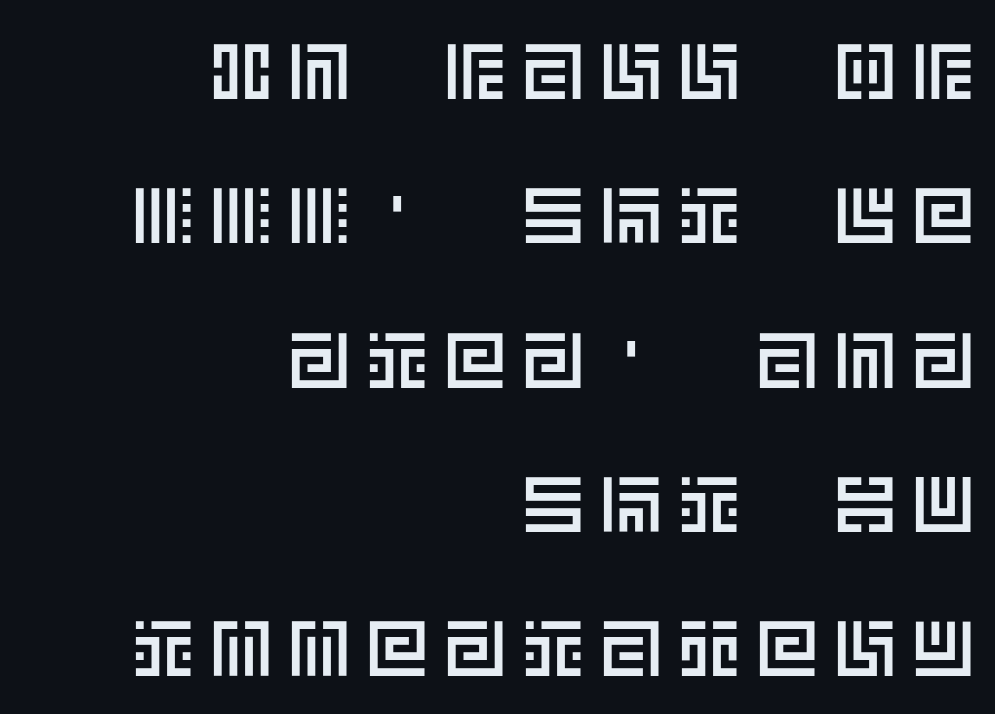
The image shows 78 px text type, upright; set right-aligned, line spacing 1.85x, unusually wide letter spacing (+0.2 em), not underlined; a large x-height.
